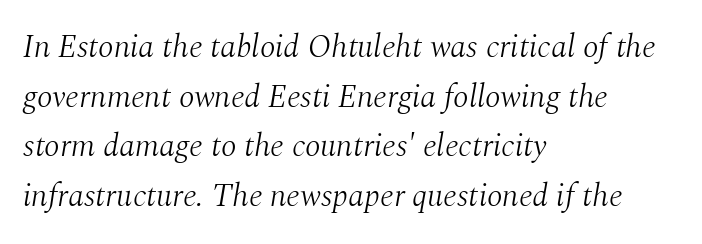
The face used here is proportionally spaced, like ordinary book or web type. The vertical gap from one line to the next is medium. Does the type have serifs? Yes, each stem ends in a small foot. Weight: in the light-to-regular range. No extra tracking has been applied to these lines.
